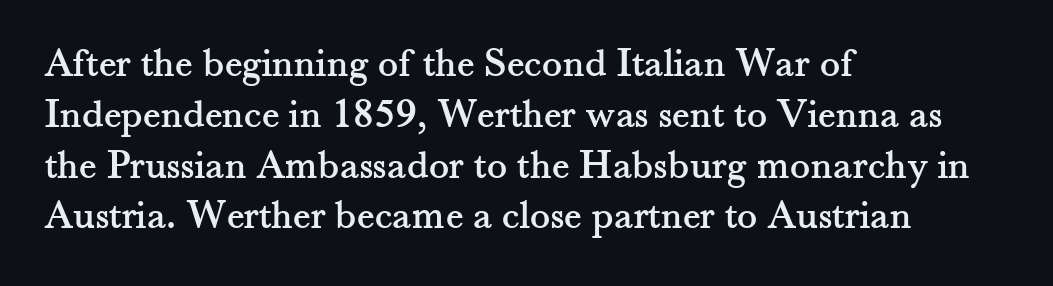
Q: Is the text italic (slanted)? A: No, it is upright.
Q: Is the typeface a serif or a sans-serif typeface? A: Serif.
Q: Is the text underlined? A: No.
Q: How is the paragraph aligned? A: Left-aligned.
Q: Is the spacing between letters normal or unusually wide? A: Normal.
Q: Width (condensed, normal, or wide)? A: Normal.
Q: Stroke contrast? A: Medium.
Q: x-height? A: Small.
Q: Monospaced? A: No.
